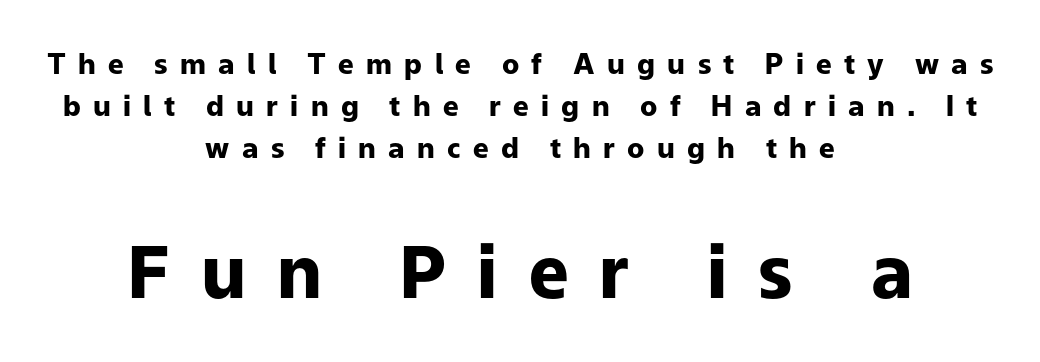
The image shows 71 px heavy sans-serif type, upright; set centered, normal line spacing (1.5x), unusually wide letter spacing (+0.44 em), not underlined; the second (bottom) block is 2.54x larger; low stroke contrast and a medium x-height.
